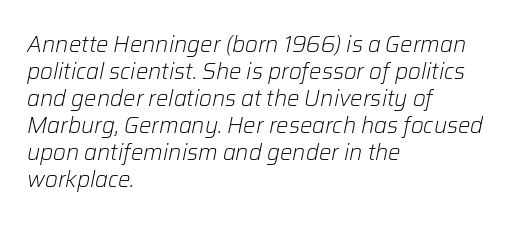
{"italic": "yes", "lean": "right", "slant_degrees": 12, "bold": "no", "underline": "no", "align": "left", "line_spacing_ratio": 1.23, "letter_spacing": "normal", "letter_spacing_em": 0.0, "glyph_px": 22}
